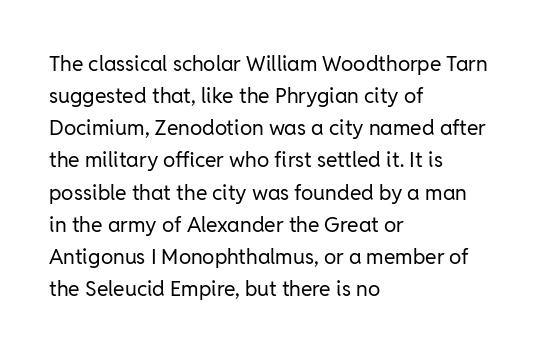
Is the block centered? No — it sits flush against the left margin. Honestly, the row spacing looks completely unremarkable. Check under the words: just untouched page. Ascenders rise straight up at ninety degrees. Nobody touched the tracking dial on this one.
